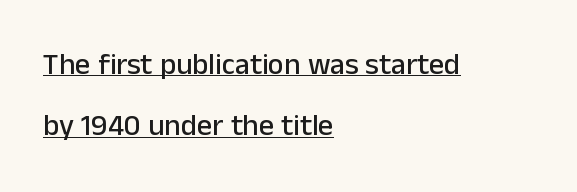
The image shows 30 px sans-serif type, upright; set left-aligned, loose line spacing (2.04x), normal letter spacing, underlined; low stroke contrast and a medium x-height.
